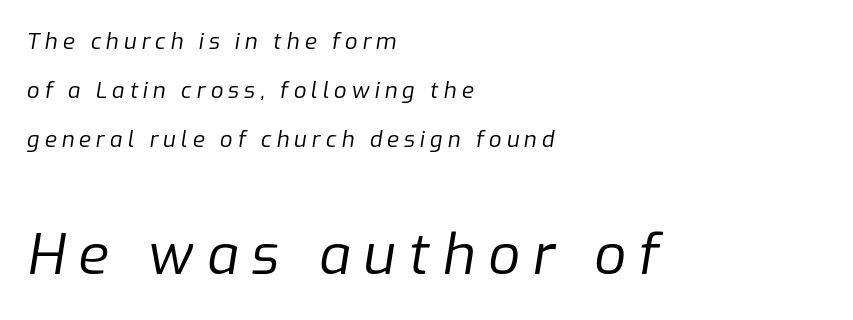
{"italic": "yes", "lean": "right", "slant_degrees": 9, "bold": "no", "weight": "regular", "width": "normal", "stroke_contrast": "low", "x_height": "medium", "monospaced": "no", "underline": "no", "align": "left", "line_spacing": "loose", "line_spacing_ratio": 2.22, "letter_spacing": "wide", "letter_spacing_em": 0.23, "larger_block": "second", "size_ratio": 2.55, "glyph_px": 56}
